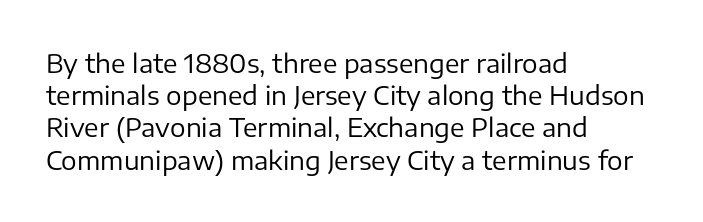
The image shows 26 px text type, upright; set left-aligned, line spacing 1.24x, normal letter spacing, not underlined.
